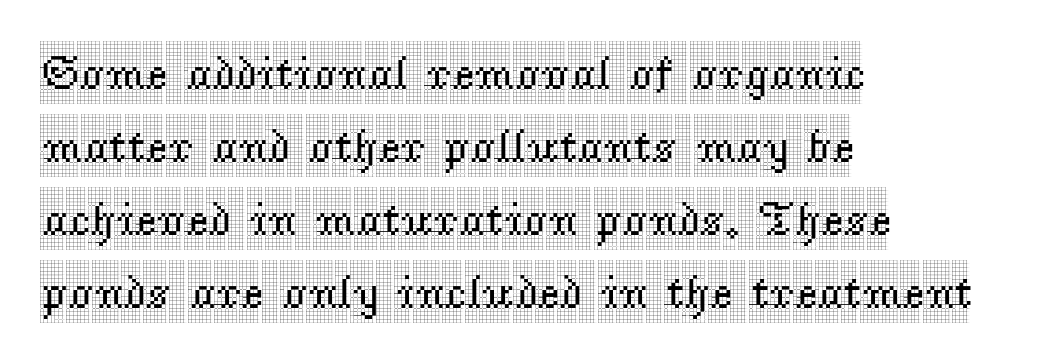
Q: Is the text italic (slanted)? A: No, it is upright.
Q: Is the typeface a serif or a sans-serif typeface? A: Serif.
Q: Is the text underlined? A: No.
Q: How is the paragraph aligned? A: Left-aligned.
Q: Is the spacing between letters normal or unusually wide? A: Normal.
Q: Is the spacing between lines tight, normal or loose? A: Normal.
Q: Width (condensed, normal, or wide)? A: Condensed.
Q: x-height? A: Large.
Q: Monospaced? A: No.
